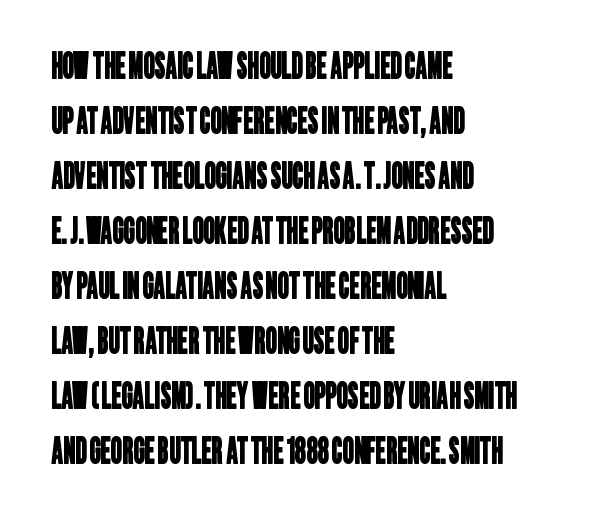
The image shows 35 px condensed sans-serif type; set left-aligned, normal line spacing (1.57x), normal letter spacing, not underlined; low stroke contrast and a large x-height.
